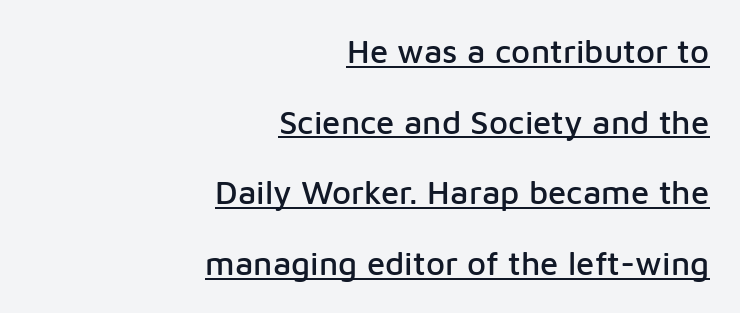
The image shows 33 px sans-serif type, upright; set right-aligned, loose line spacing (2.14x), normal letter spacing, underlined; low stroke contrast and a medium x-height.
